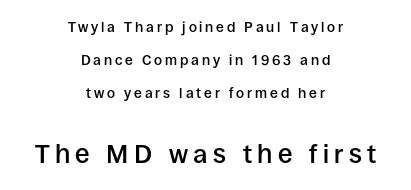
{"italic": "no", "bold": "semi", "underline": "no", "align": "center", "line_spacing": "loose", "line_spacing_ratio": 2.37, "letter_spacing": "wide", "letter_spacing_em": 0.2, "larger_block": "second", "size_ratio": 1.86, "glyph_px": 26}
